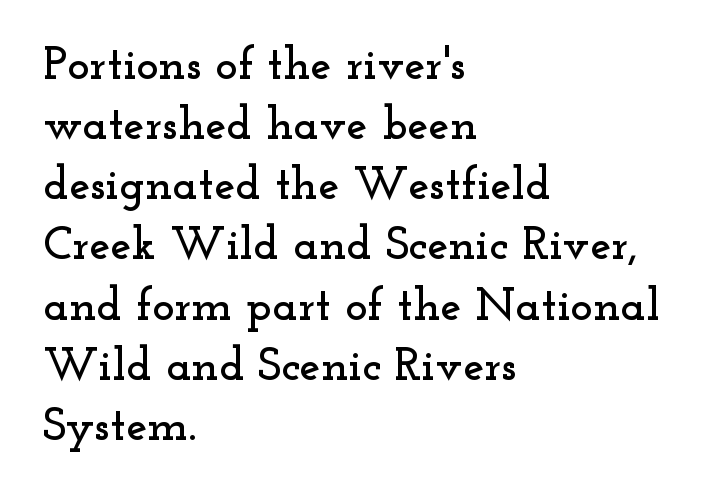
{"serif": "yes", "italic": "no", "width": "wide", "stroke_contrast": "low", "x_height": "small", "monospaced": "no", "underline": "no", "align": "left", "line_spacing": "normal", "line_spacing_ratio": 1.28, "letter_spacing": "normal", "letter_spacing_em": 0.0, "glyph_px": 47}
